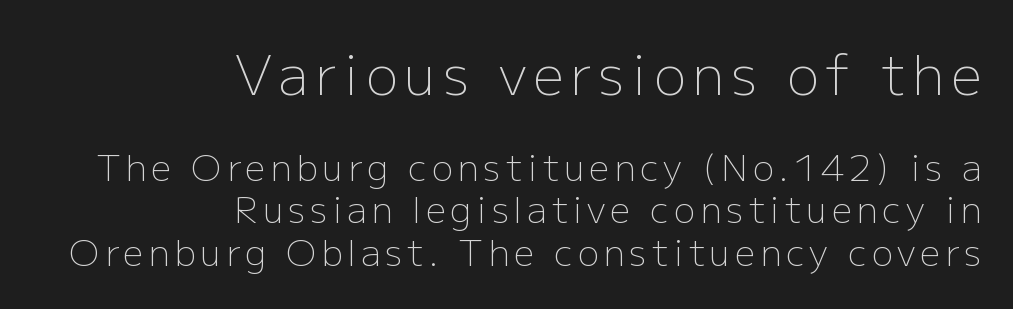
Nope, no serifs anywhere on these letters. Beneath every word, the page is bare. Posture: upright roman. Nothing heavy about these letters — not bold at all. Bigger letters appear in the top chunk; the bottom chunk is reduced.
